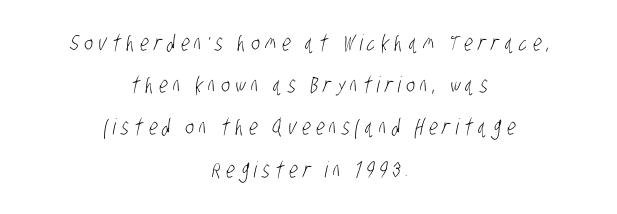
The image shows 22 px text type; set centered, loose line spacing (1.92x), unusually wide letter spacing (+0.25 em), not underlined.
